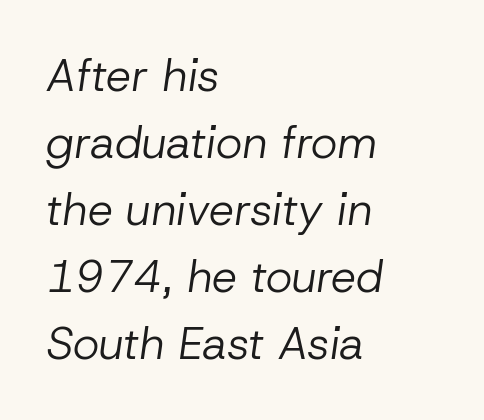
{"italic": "yes", "lean": "right", "slant_degrees": 8, "bold": "no", "weight": "regular", "width": "normal", "stroke_contrast": "low", "x_height": "medium", "monospaced": "no", "underline": "no", "align": "left", "line_spacing": "normal", "line_spacing_ratio": 1.49, "letter_spacing": "normal", "letter_spacing_em": 0.0, "glyph_px": 45}
